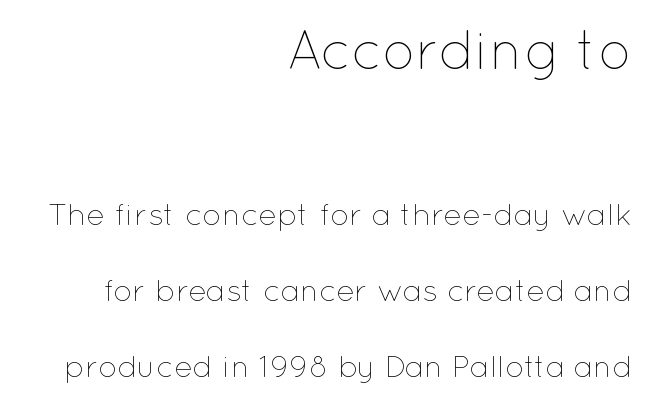
The compositor pushed each line to the right boundary. Students, observe: this is what heavily led, spacious text looks like. A quiet, ordinary-to-light weight characterises the typeface. The zone under the glyphs is completely vacant.
